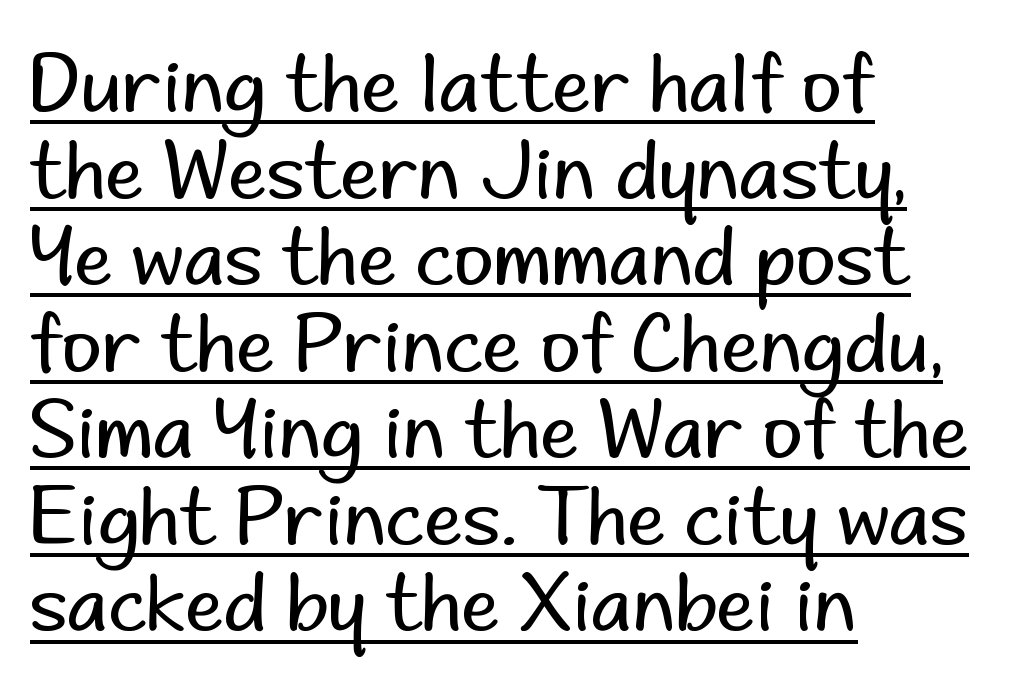
The image shows 78 px regular-weight sans-serif type, upright; set left-aligned, tight line spacing (1.11x), normal letter spacing, underlined; low stroke contrast and a small x-height.
